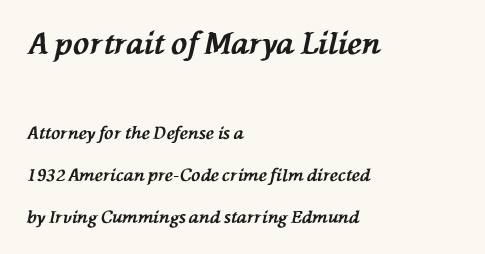
The image shows 30 px bold type, italic (leaning left); set left-aligned, loose line spacing (2.45x), normal letter spacing, not underlined; the first (top) block is 1.76x larger; medium stroke contrast and a medium x-height.
